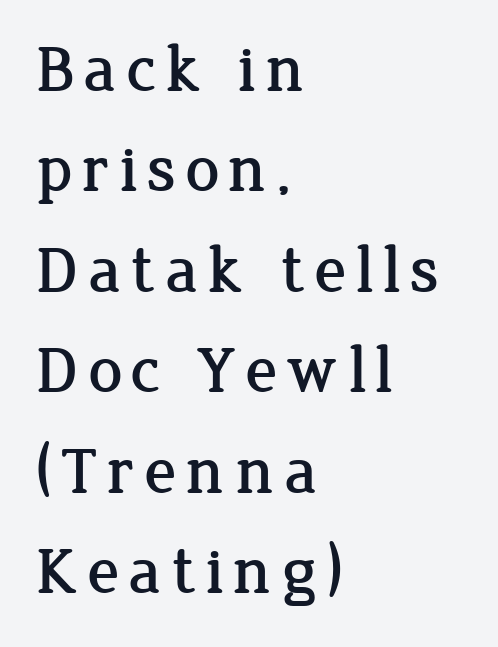
The image shows 67 px serif type, upright; set left-aligned, normal line spacing (1.5x), not underlined; low stroke contrast and a medium x-height.
